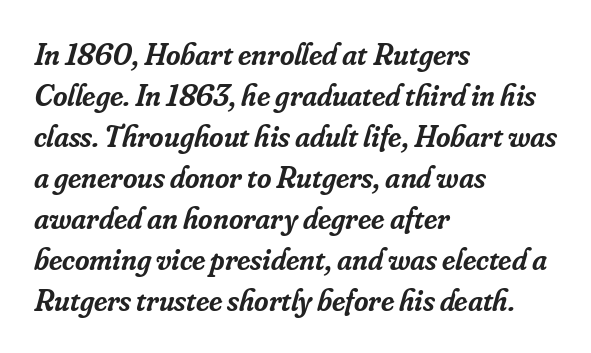
{"serif": "yes", "italic": "yes", "lean": "right", "slant_degrees": 16, "bold": "semi", "weight": "semibold", "width": "normal", "stroke_contrast": "low", "x_height": "small", "monospaced": "no", "underline": "no", "align": "left", "line_spacing": "normal", "line_spacing_ratio": 1.32, "letter_spacing": "normal", "letter_spacing_em": 0.0, "glyph_px": 31}
